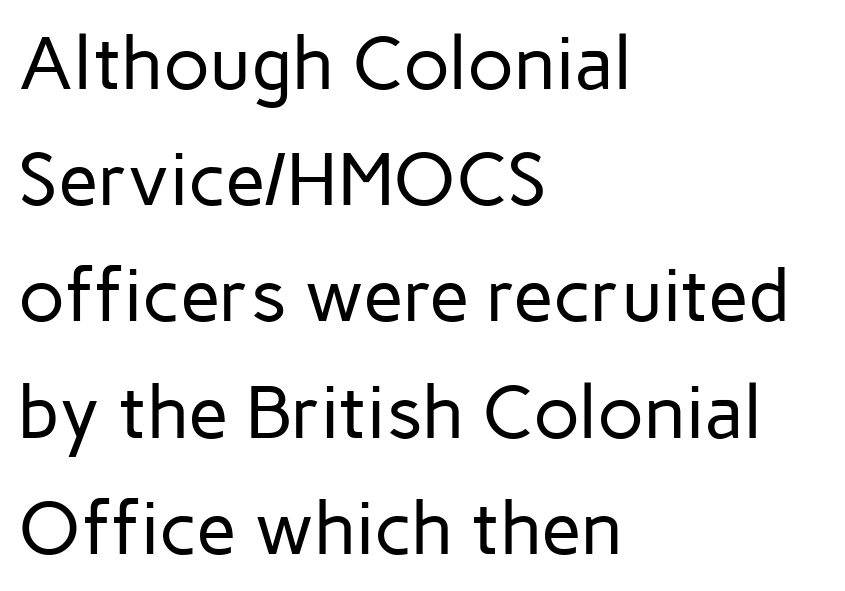
Q: Is the text bold? A: No.
Q: Is the text italic (slanted)? A: No, it is upright.
Q: Is the typeface a serif or a sans-serif typeface? A: Sans-serif.
Q: Is the text underlined? A: No.
Q: How is the paragraph aligned? A: Left-aligned.
Q: Is the spacing between letters normal or unusually wide? A: Normal.
Q: Is the spacing between lines tight, normal or loose? A: Normal.
Q: Width (condensed, normal, or wide)? A: Normal.
Q: Stroke contrast? A: Low.
Q: x-height? A: Medium.
Q: Monospaced? A: No.
